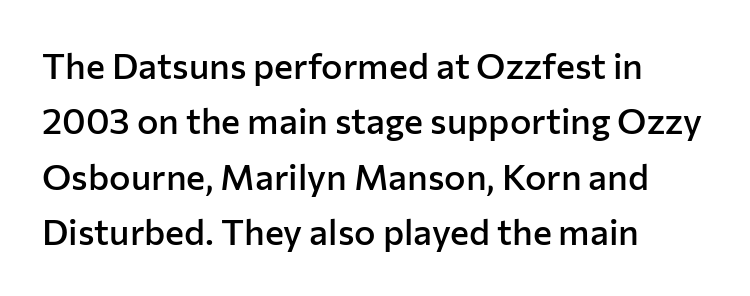
{"serif": "no", "italic": "no", "bold": "semi", "weight": "semibold", "width": "normal", "stroke_contrast": "low", "x_height": "medium", "monospaced": "no", "underline": "no", "align": "left", "line_spacing": "normal", "line_spacing_ratio": 1.54, "letter_spacing": "normal", "letter_spacing_em": 0.0, "glyph_px": 36}
